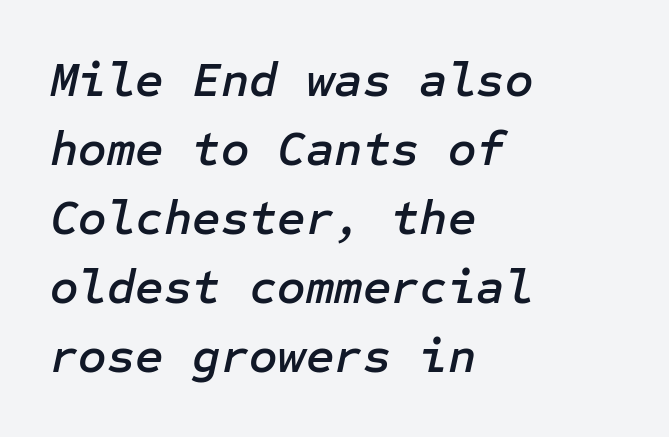
{"italic": "yes", "lean": "right", "slant_degrees": 12, "width": "normal", "stroke_contrast": "low", "x_height": "medium", "underline": "no", "align": "left", "line_spacing": "normal", "line_spacing_ratio": 1.41, "letter_spacing": "normal", "letter_spacing_em": 0.0, "glyph_px": 49}
